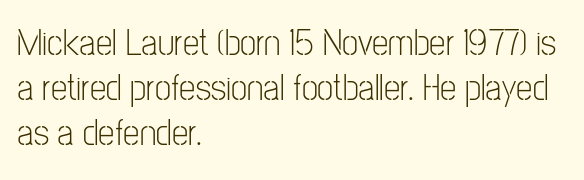
Typeset ragged right — the left edge is the straight one. Letters rest on an invisible, unmarked baseline. The letters advance in unequal steps, a hallmark of proportional type. You can tell it's not italic because the verticals are truly vertical. The glyphs in this specimen are sans serif.
